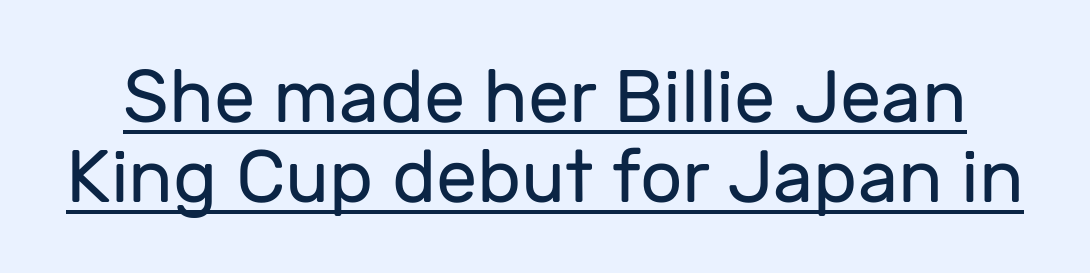
{"serif": "no", "italic": "no", "bold": "no", "weight": "regular", "width": "normal", "stroke_contrast": "low", "x_height": "medium", "monospaced": "no", "underline": "yes", "line_spacing": "tight", "line_spacing_ratio": 1.08, "letter_spacing": "normal", "letter_spacing_em": 0.0, "glyph_px": 74}
